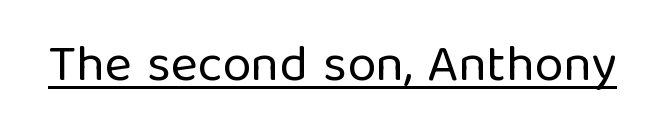
Q: Is the text bold? A: No.
Q: Is the text italic (slanted)? A: No, it is upright.
Q: Is the typeface a serif or a sans-serif typeface? A: Sans-serif.
Q: Is the text underlined? A: Yes.
Q: Is the spacing between letters normal or unusually wide? A: Normal.
Q: Width (condensed, normal, or wide)? A: Normal.
Q: Stroke contrast? A: Low.
Q: x-height? A: Medium.
Q: Monospaced? A: No.
